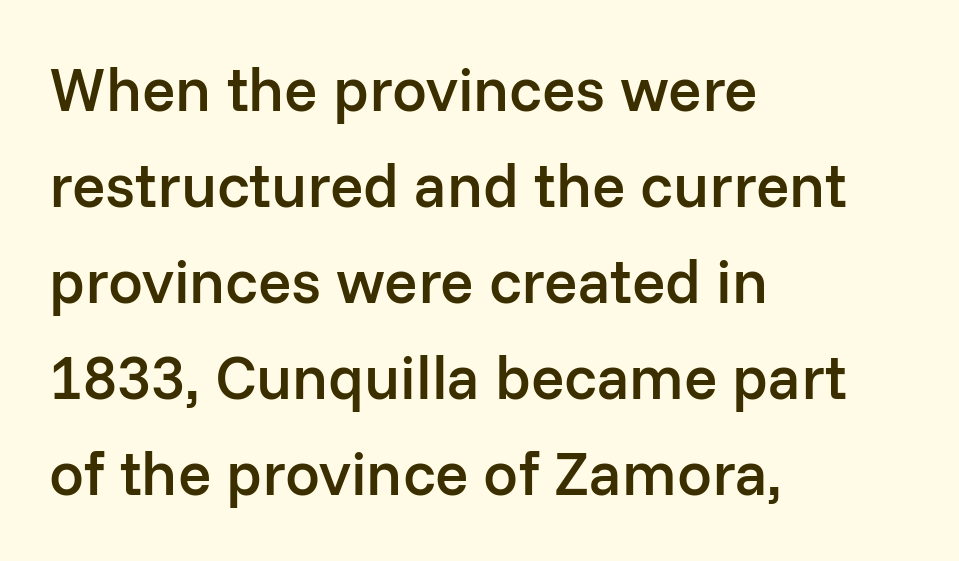
The image shows 62 px semibold sans-serif type, upright; set left-aligned, normal line spacing (1.55x), normal letter spacing, not underlined; low stroke contrast and a medium x-height.
